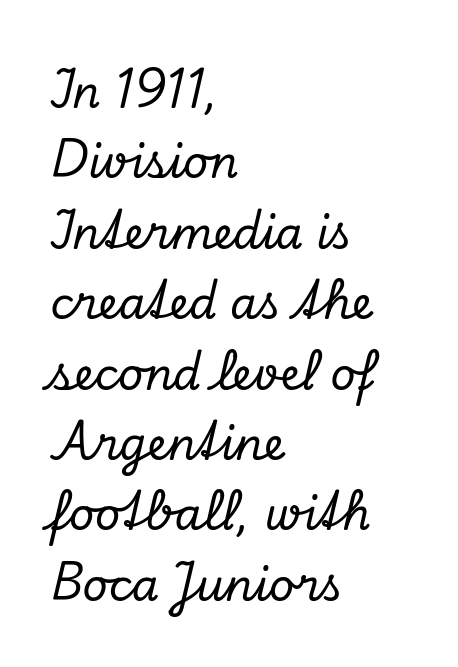
The image shows 44 px serif type, italic (leaning right); set left-aligned, normal line spacing (1.6x), normal letter spacing, not underlined; low stroke contrast and a small x-height.
